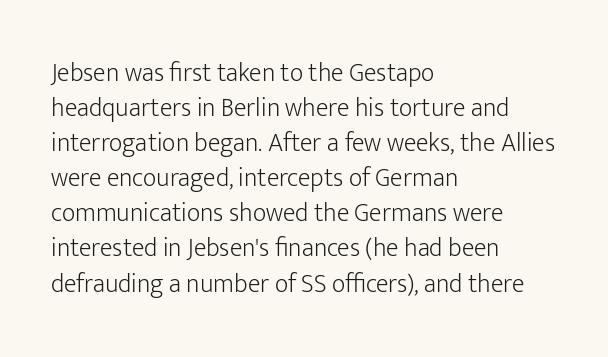
{"italic": "no", "bold": "no", "underline": "no", "align": "left", "line_spacing": "normal", "line_spacing_ratio": 1.35, "letter_spacing": "normal", "letter_spacing_em": 0.0, "glyph_px": 26}
